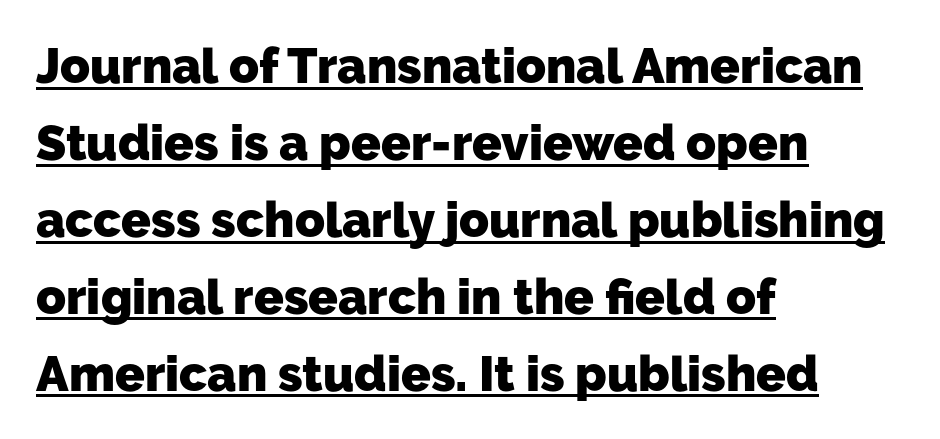
The image shows 49 px heavy sans-serif type; set left-aligned, normal line spacing (1.57x), normal letter spacing, underlined; low stroke contrast and a medium x-height.
